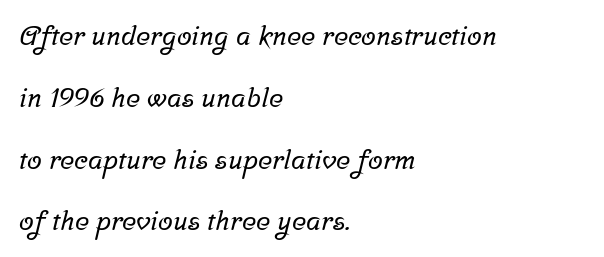
Q: Is the text underlined? A: No.
Q: How is the paragraph aligned? A: Left-aligned.
Q: Is the spacing between letters normal or unusually wide? A: Normal.
Q: Is the spacing between lines tight, normal or loose? A: Loose.
